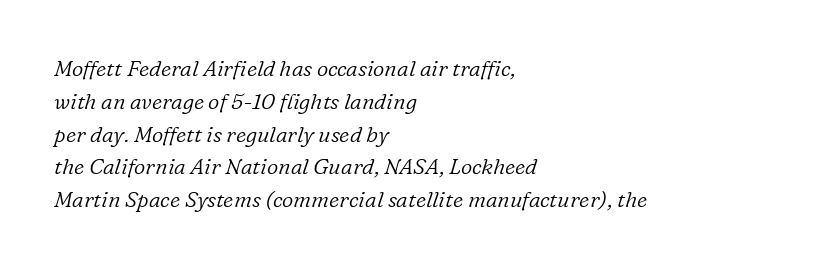
Q: Is the text bold? A: No.
Q: Is the text italic (slanted)? A: Yes, it leans right by about 16 degrees.
Q: Is the text underlined? A: No.
Q: How is the paragraph aligned? A: Left-aligned.
Q: Is the spacing between letters normal or unusually wide? A: Normal.
Q: Is the spacing between lines tight, normal or loose? A: Normal.
